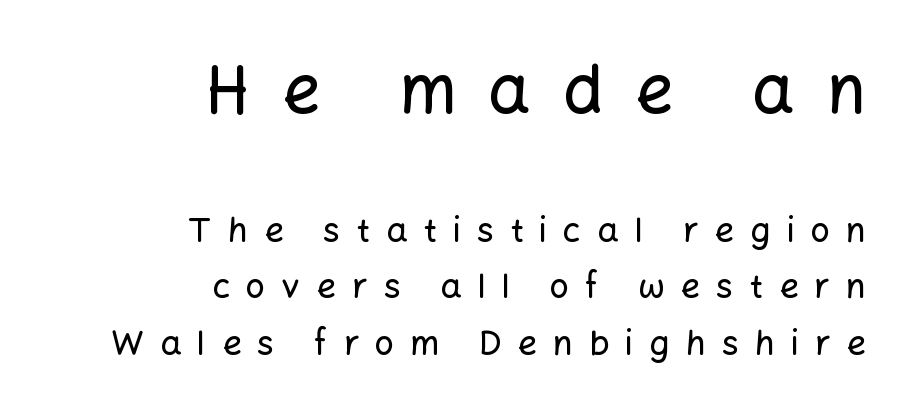
Q: Is the text italic (slanted)? A: No, it is upright.
Q: Is the typeface a serif or a sans-serif typeface? A: Sans-serif.
Q: Is the text underlined? A: No.
Q: How is the paragraph aligned? A: Right-aligned.
Q: Is the spacing between letters normal or unusually wide? A: Unusually wide.
Q: Is the spacing between lines tight, normal or loose? A: Normal.
Q: Which block of text is set in a larger size, the first (top) or the second (bottom)? A: The first (top) one.
Q: Width (condensed, normal, or wide)? A: Normal.
Q: Stroke contrast? A: Low.
Q: x-height? A: Medium.
Q: Monospaced? A: No.
